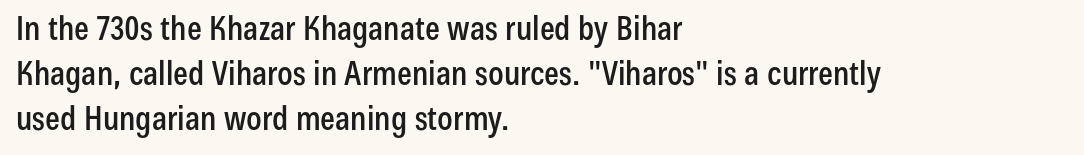
Q: Is the text italic (slanted)? A: No, it is upright.
Q: Is the typeface a serif or a sans-serif typeface? A: Sans-serif.
Q: Is the text underlined? A: No.
Q: How is the paragraph aligned? A: Left-aligned.
Q: Is the spacing between letters normal or unusually wide? A: Normal.
Q: Is the spacing between lines tight, normal or loose? A: Normal.
Q: Width (condensed, normal, or wide)? A: Condensed.
Q: Stroke contrast? A: Low.
Q: x-height? A: Medium.
Q: Monospaced? A: No.
